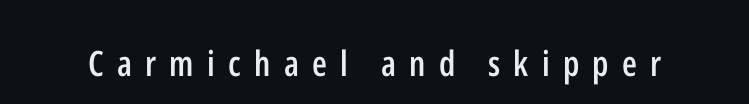
The image shows 35 px semibold, condensed sans-serif type, upright; set unusually wide letter spacing (+0.38 em), not underlined; low stroke contrast and a medium x-height.
